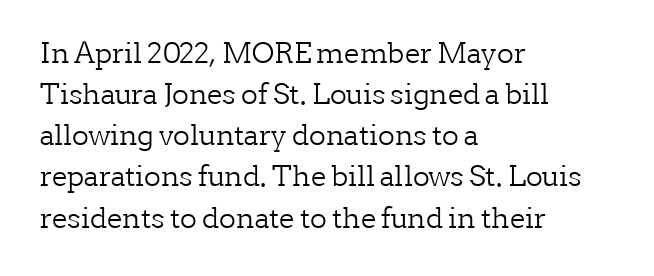
Q: Is the text bold? A: No.
Q: Is the text italic (slanted)? A: No, it is upright.
Q: Is the typeface a serif or a sans-serif typeface? A: Serif.
Q: Is the text underlined? A: No.
Q: How is the paragraph aligned? A: Left-aligned.
Q: Is the spacing between letters normal or unusually wide? A: Normal.
Q: Is the spacing between lines tight, normal or loose? A: Normal.
Q: Width (condensed, normal, or wide)? A: Normal.
Q: Stroke contrast? A: Low.
Q: x-height? A: Medium.
Q: Monospaced? A: No.
